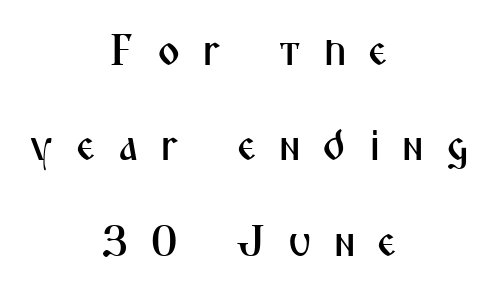
{"serif": "no", "italic": "no", "width": "condensed", "stroke_contrast": "medium", "x_height": "medium", "monospaced": "no", "underline": "no", "align": "center", "line_spacing": "loose", "line_spacing_ratio": 2.17, "letter_spacing": "wide", "letter_spacing_em": 0.5, "glyph_px": 44}
